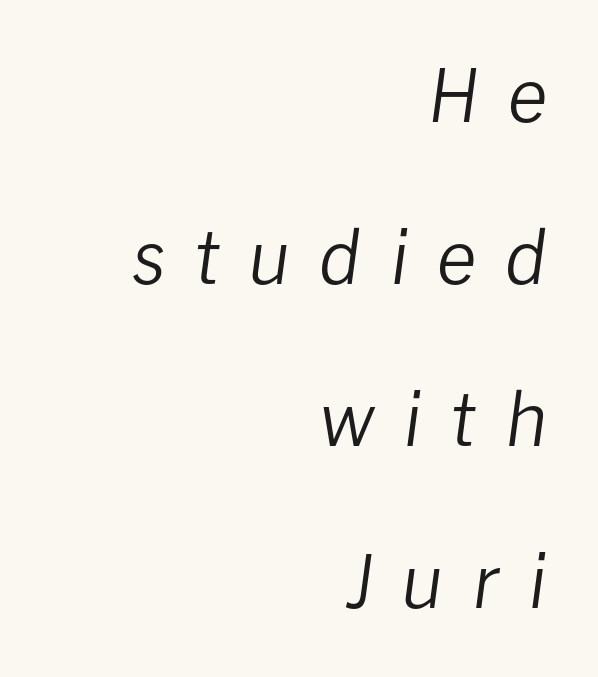
{"italic": "yes", "lean": "right", "slant_degrees": 8, "bold": "no", "weight": "regular", "width": "normal", "stroke_contrast": "low", "x_height": "medium", "monospaced": "no", "underline": "no", "align": "right", "line_spacing": "loose", "line_spacing_ratio": 2.22, "letter_spacing": "wide", "letter_spacing_em": 0.39, "glyph_px": 73}
